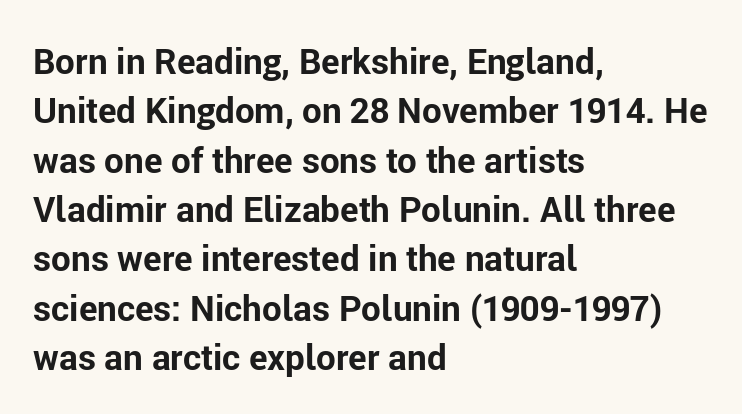
{"serif": "no", "italic": "no", "bold": "yes", "weight": "bold", "width": "normal", "stroke_contrast": "low", "x_height": "medium", "monospaced": "no", "underline": "no", "align": "left", "line_spacing": "normal", "line_spacing_ratio": 1.41, "letter_spacing": "normal", "letter_spacing_em": 0.0, "glyph_px": 35}
